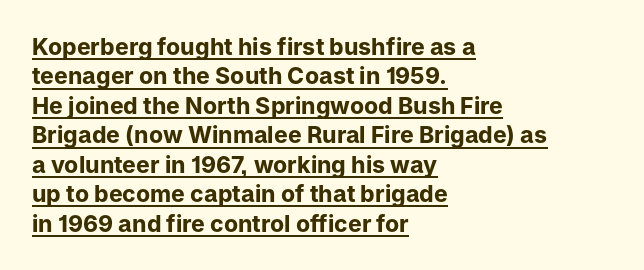
The gaps between neighbouring characters are ordinary and unremarkable. A dark, heavy texture on the line: the type is bold. Posture: upright roman. These lines stack with their left ends in a neat column. The block of text has a typical density, with ordinary space between rows. The rendered words wear a rule along their underside.
